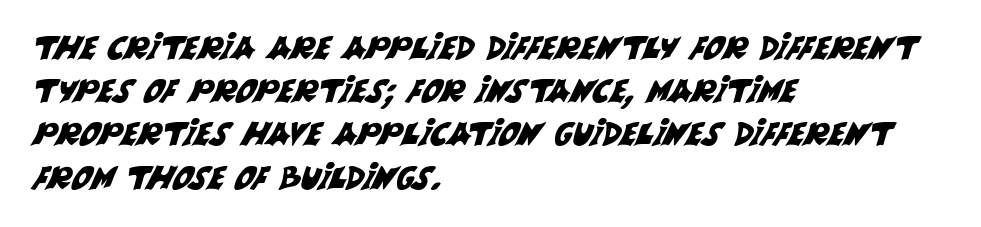
Students, note that the glyphs here touch the page at normal intervals. Layout note: lines flush left. Interline gaps are of average width in this sample. Is this a fixed-width face? No — the glyphs have proportional, varying widths.
